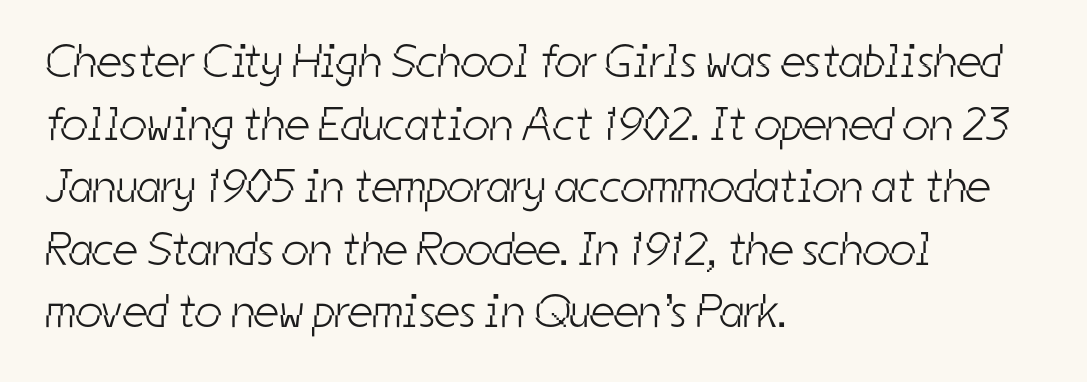
{"serif": "no", "bold": "no", "weight": "light", "width": "condensed", "stroke_contrast": "low", "x_height": "medium", "monospaced": "no", "underline": "no", "align": "left", "line_spacing": "normal", "line_spacing_ratio": 1.33, "letter_spacing": "normal", "letter_spacing_em": 0.0, "glyph_px": 47}
